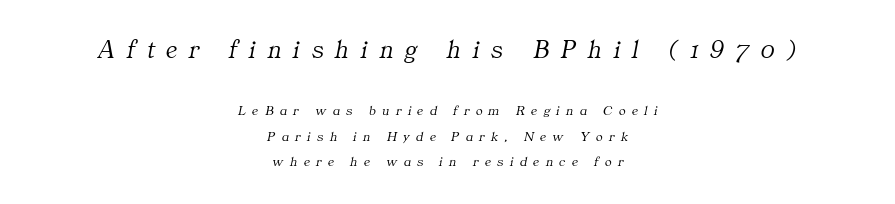
The image shows 26 px text type, italic (leaning right); set centered, line spacing 1.82x, unusually wide letter spacing (+0.46 em), not underlined; the first (top) block is 1.86x larger.
